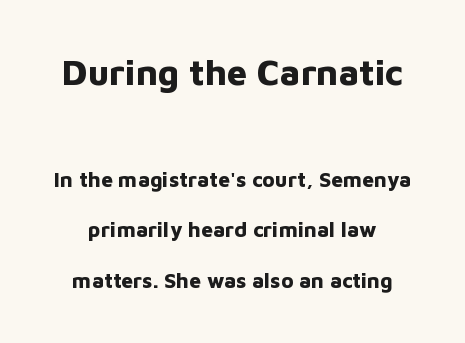
Is the type bold? Yes — the strokes are clearly thick and heavy. There is no visible air inserted between adjacent glyphs. Of the two passages, the one on top uses the larger point size. Regarding leading, the lines here are spaced well apart. In terms of letterform style, serifs are entirely absent. Ordinary non-slanted type is in use.
